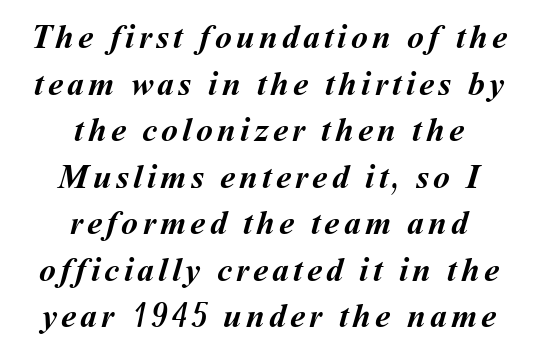
The image shows 34 px semibold type; set centered, normal line spacing (1.37x), not underlined; medium stroke contrast and a medium x-height.
